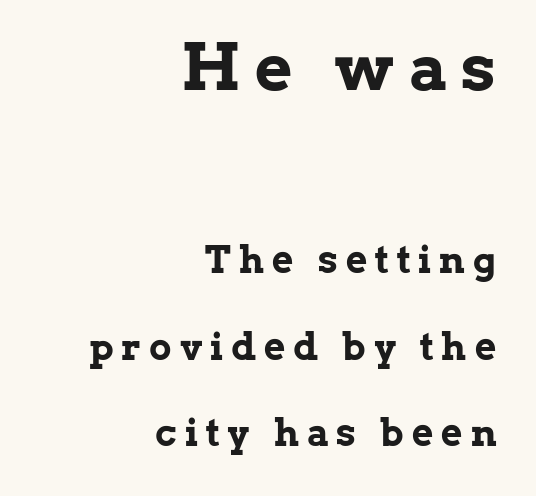
A typesetter would call this proportional, since set widths differ per character. Anything drawn beneath the words? Only blank space. You'd pick this weight for a headline — it's a proper bold. The specimen reads as upright at a glance.
